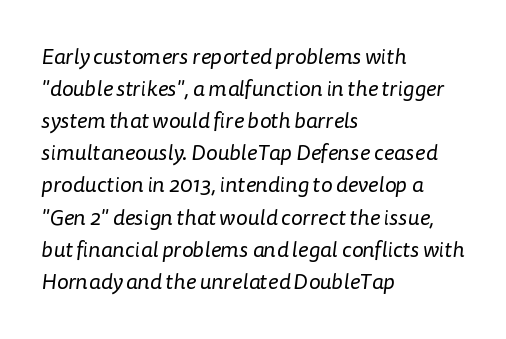
{"bold": "no", "underline": "no", "align": "left", "line_spacing": "normal", "line_spacing_ratio": 1.46, "letter_spacing": "normal", "letter_spacing_em": 0.0, "glyph_px": 22}
